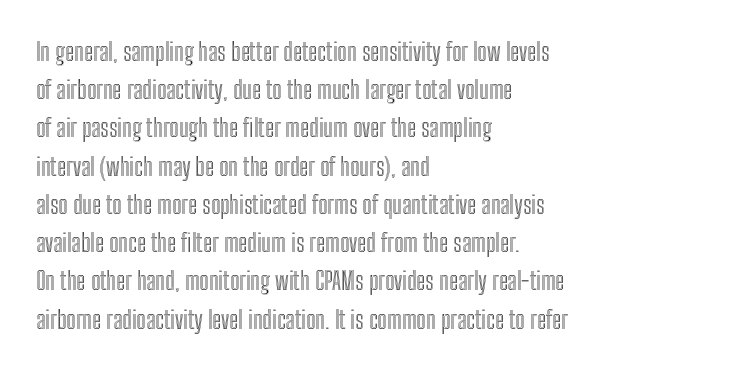
Q: Is the text italic (slanted)? A: No, it is upright.
Q: Is the text underlined? A: No.
Q: How is the paragraph aligned? A: Left-aligned.
Q: Is the spacing between letters normal or unusually wide? A: Normal.
Q: Is the spacing between lines tight, normal or loose? A: Normal.
